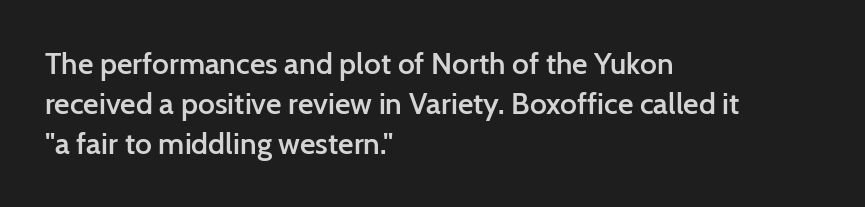
Visually the block forms a straight wall on the left and a jagged coastline on the right. Notice the strokes are somewhat thickened but not fully heavy: this is a semibold. This rendering features lettering with no underline. Style check: upright. You could call the tracking neutral — neither tight nor loose. Unlike a traditional serif, this face leaves its strokes unadorned.
